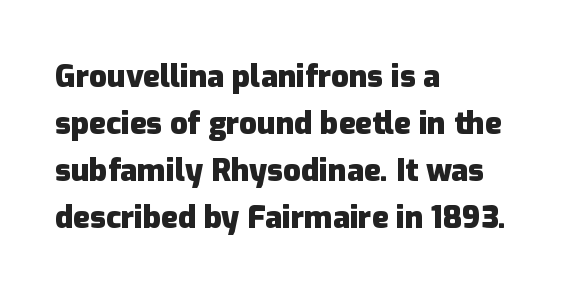
Q: Is the text bold? A: Yes.
Q: Is the text italic (slanted)? A: No, it is upright.
Q: Is the typeface a serif or a sans-serif typeface? A: Sans-serif.
Q: Is the text underlined? A: No.
Q: How is the paragraph aligned? A: Left-aligned.
Q: Is the spacing between letters normal or unusually wide? A: Normal.
Q: Is the spacing between lines tight, normal or loose? A: Normal.
Q: Width (condensed, normal, or wide)? A: Normal.
Q: Stroke contrast? A: Low.
Q: x-height? A: Medium.
Q: Monospaced? A: No.
